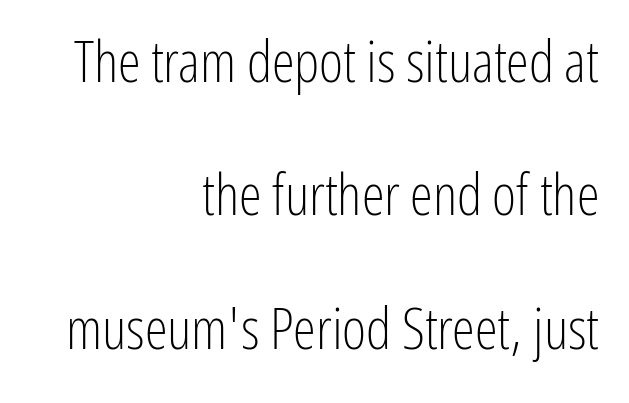
The lines in this sample share a right terminus and differ only in where they begin. The passage shown stacks its lines with a broad gap. The specimen omits any rule beneath the text block's lines. This rendering employs a face without finishing strokes, i.e., a sans-serif.
